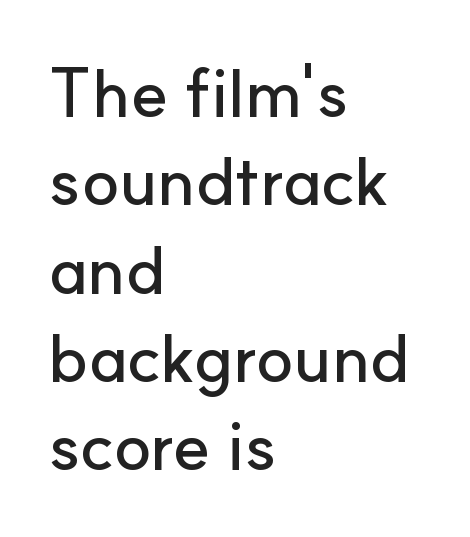
The image shows 69 px sans-serif type, upright; set left-aligned, normal line spacing (1.28x), normal letter spacing, not underlined; low stroke contrast and a small x-height.
